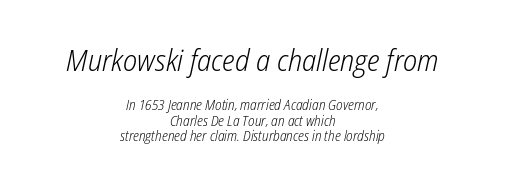
The image shows 30 px light, condensed type, italic (leaning right); set centered, tight line spacing (1.11x), normal letter spacing, not underlined; the first (top) block is 2.14x larger; low stroke contrast and a medium x-height.
